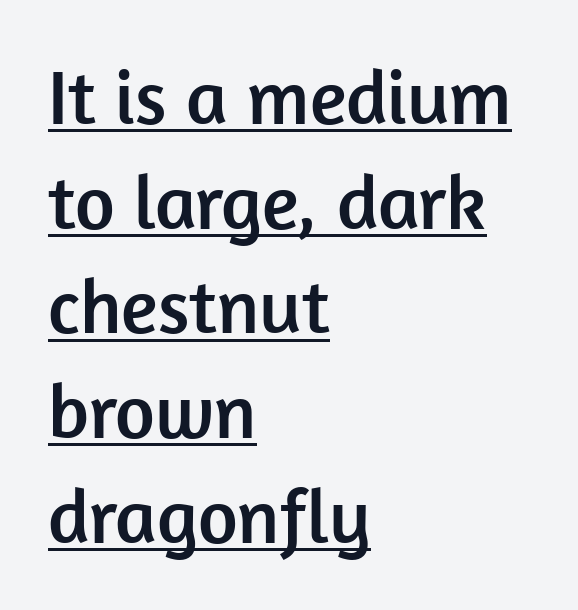
{"serif": "no", "italic": "no", "width": "normal", "stroke_contrast": "low", "x_height": "medium", "monospaced": "no", "underline": "yes", "align": "left", "line_spacing": "normal", "line_spacing_ratio": 1.36, "letter_spacing": "normal", "letter_spacing_em": 0.0, "glyph_px": 77}
